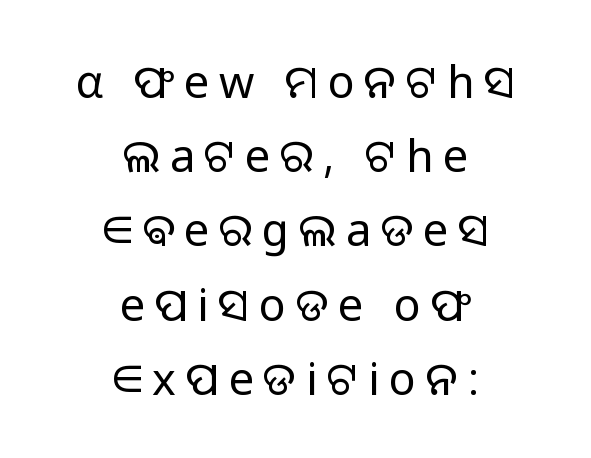
Q: Is the text bold? A: No.
Q: Is the text italic (slanted)? A: No, it is upright.
Q: Is the typeface a serif or a sans-serif typeface? A: Sans-serif.
Q: Is the text underlined? A: No.
Q: How is the paragraph aligned? A: Centered.
Q: Is the spacing between letters normal or unusually wide? A: Unusually wide.
Q: Is the spacing between lines tight, normal or loose? A: Normal.
Q: Width (condensed, normal, or wide)? A: Normal.
Q: Stroke contrast? A: Low.
Q: x-height? A: Medium.
Q: Monospaced? A: No.
